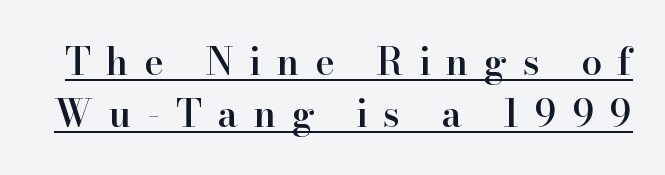
Q: Is the text bold? A: Semi-bold.
Q: Is the text italic (slanted)? A: No, it is upright.
Q: Is the typeface a serif or a sans-serif typeface? A: Serif.
Q: Is the text underlined? A: Yes.
Q: Is the spacing between letters normal or unusually wide? A: Unusually wide.
Q: Is the spacing between lines tight, normal or loose? A: Normal.
Q: Width (condensed, normal, or wide)? A: Normal.
Q: Stroke contrast? A: High.
Q: x-height? A: Small.
Q: Monospaced? A: No.
